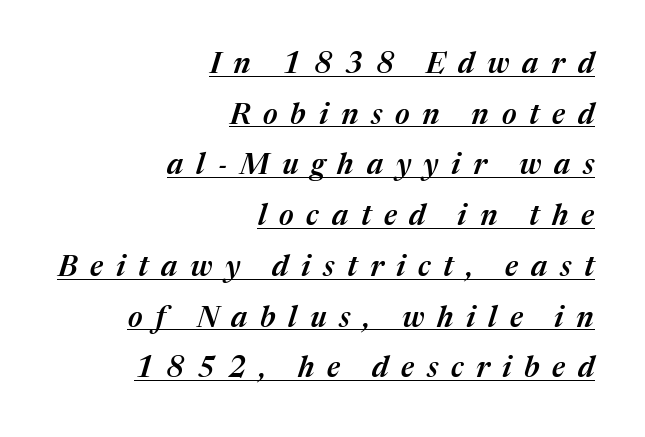
The image shows 29 px semibold type, italic (leaning right); set right-aligned, line spacing 1.75x, unusually wide letter spacing (+0.44 em), underlined; medium stroke contrast and a medium x-height.
